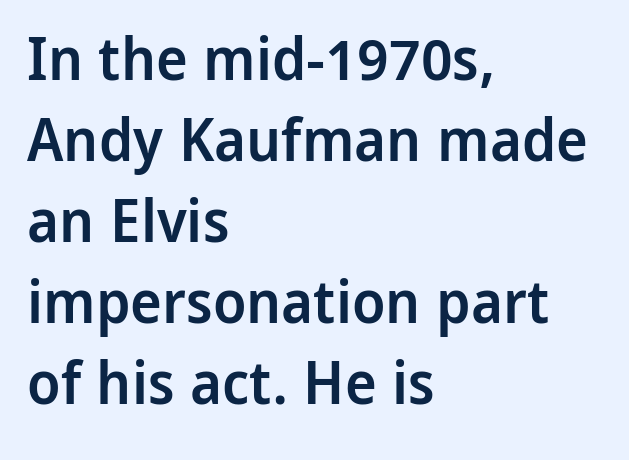
The image shows 60 px semibold sans-serif type, upright; set left-aligned, normal line spacing (1.35x), normal letter spacing, not underlined; low stroke contrast and a medium x-height.
